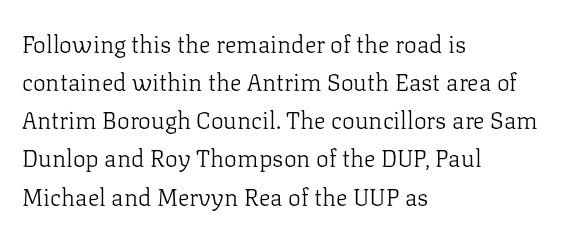
The image shows 24 px text type, upright; set left-aligned, normal line spacing (1.59x), normal letter spacing, not underlined.
